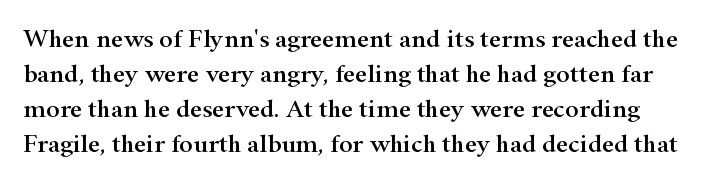
{"italic": "no", "underline": "no", "line_spacing": "normal", "line_spacing_ratio": 1.34, "letter_spacing": "normal", "letter_spacing_em": 0.0, "glyph_px": 26}
